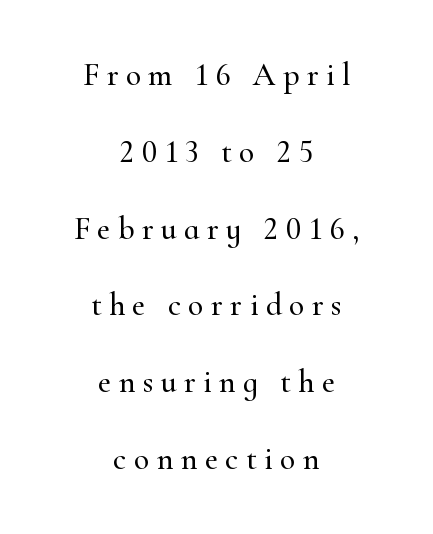
This sample is center-justified, so both line endings float freely. A typesetter would call this heavily tracked-out type. The rendering shows small feet on the letterforms — a serif design. Quick note: interline space is abundant. Think of a printed novel: that variable character pitch is what you see here.
